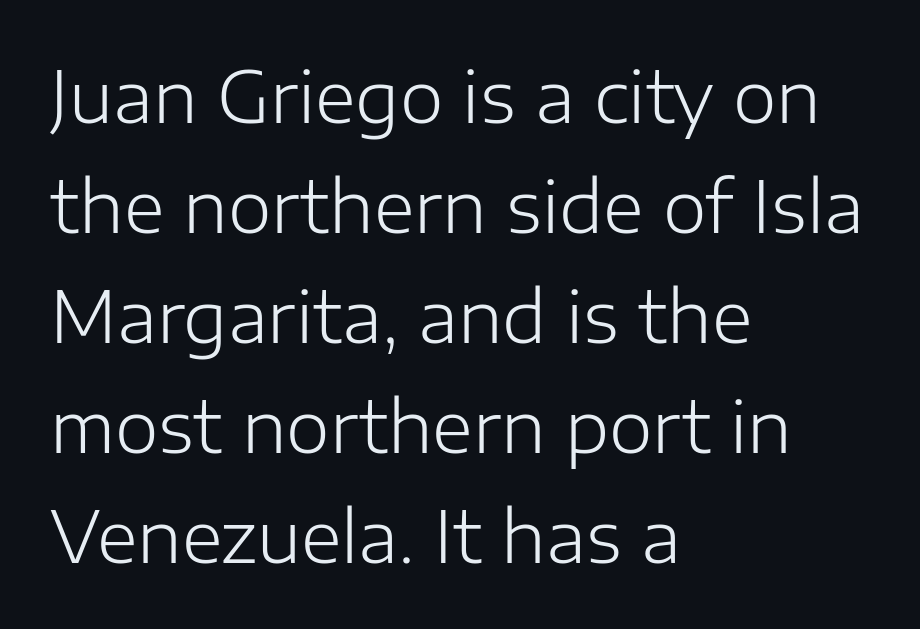
The rows are spaced the way most documents space them. This sample uses plain, unmodified letter spacing. Ascenders rise straight up at ninety degrees. The type family on display is of the sans-serif kind.
